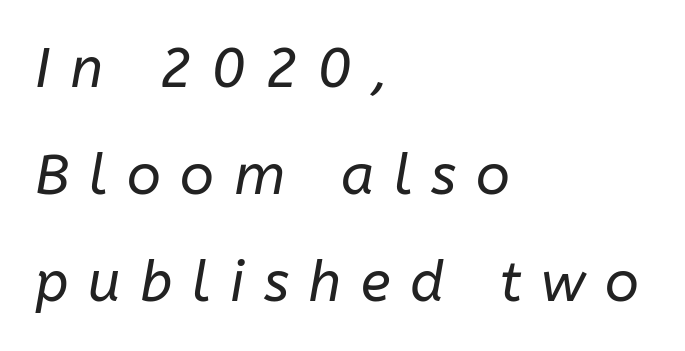
A student would call this left alignment; a typographer would say flush left, rag right. Underlining? Definitely not there. Italic: yes, the glyphs are oblique. Line spacing here is loose. This sample uses expanded letter spacing, leaving extra air between glyphs. A typesetter would call this proportional, since set widths differ per character.
